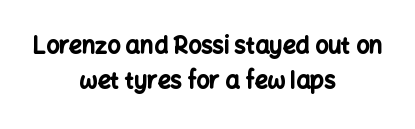
The image shows 23 px bold type, upright; set centered, normal line spacing (1.53x), normal letter spacing, not underlined.
